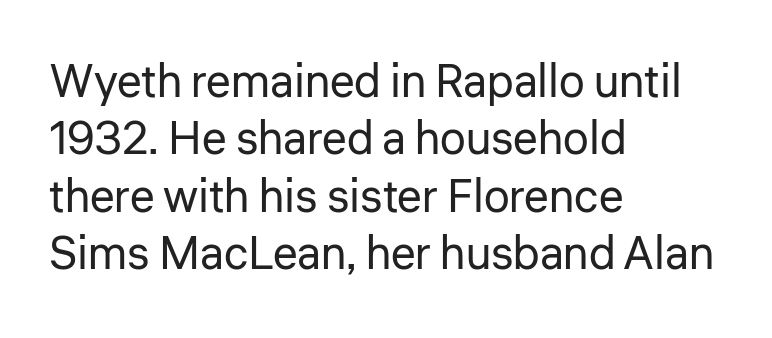
Q: Is the text bold? A: No.
Q: Is the text italic (slanted)? A: No, it is upright.
Q: Is the typeface a serif or a sans-serif typeface? A: Sans-serif.
Q: Is the text underlined? A: No.
Q: How is the paragraph aligned? A: Left-aligned.
Q: Is the spacing between letters normal or unusually wide? A: Normal.
Q: Is the spacing between lines tight, normal or loose? A: Normal.
Q: Width (condensed, normal, or wide)? A: Normal.
Q: Stroke contrast? A: Low.
Q: x-height? A: Medium.
Q: Monospaced? A: No.
